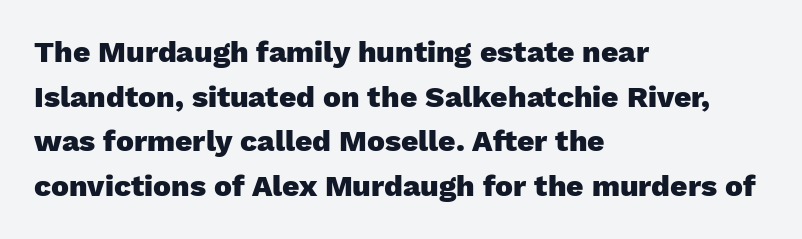
You can tell it's not italic because the verticals are truly vertical. This rendering employs a face without finishing strokes, i.e., a sans-serif. The passage is arranged the way most books set body copy — flush left. Set as a true bold cut, around the 700 mark. Line spacing here is normal.
